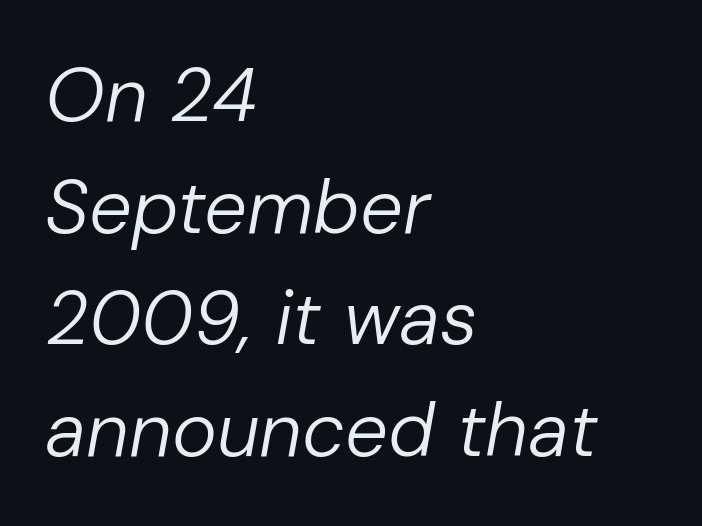
These lines are rendered in a variable-pitch font. Is the block centered? No — it sits flush against the left margin. A bare baseline throughout the passage. The horizontal fit of the characters is conventional and even.
